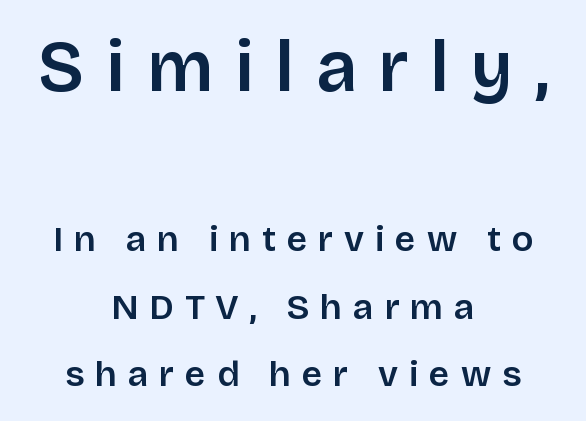
This is sans-serif lettering, the kind often seen on screens and signage. There is plenty of visible air inserted between adjacent glyphs. This rendering uses center alignment, leaving both contours irregular but symmetric. The axis of the letterforms is exactly vertical. The passage shown begins with its larger block and ends with its smaller one. Is this a fixed-width face? No — the glyphs have proportional, varying widths.
